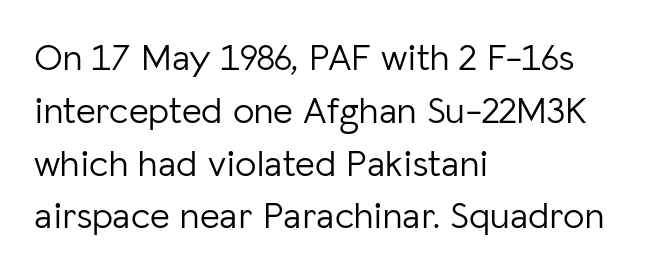
Q: Is the text bold? A: No.
Q: Is the text italic (slanted)? A: No, it is upright.
Q: Is the typeface a serif or a sans-serif typeface? A: Sans-serif.
Q: Is the text underlined? A: No.
Q: How is the paragraph aligned? A: Left-aligned.
Q: Is the spacing between letters normal or unusually wide? A: Normal.
Q: Is the spacing between lines tight, normal or loose? A: Normal.
Q: Width (condensed, normal, or wide)? A: Normal.
Q: Stroke contrast? A: Low.
Q: x-height? A: Medium.
Q: Monospaced? A: No.
